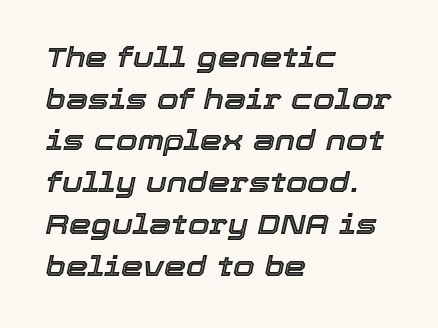
Q: Is the text italic (slanted)? A: Yes, it leans right by about 12 degrees.
Q: Is the text underlined? A: No.
Q: How is the paragraph aligned? A: Left-aligned.
Q: Is the spacing between letters normal or unusually wide? A: Normal.
Q: Is the spacing between lines tight, normal or loose? A: Normal.
Q: Width (condensed, normal, or wide)? A: Normal.
Q: x-height? A: Medium.
Q: Monospaced? A: No.
